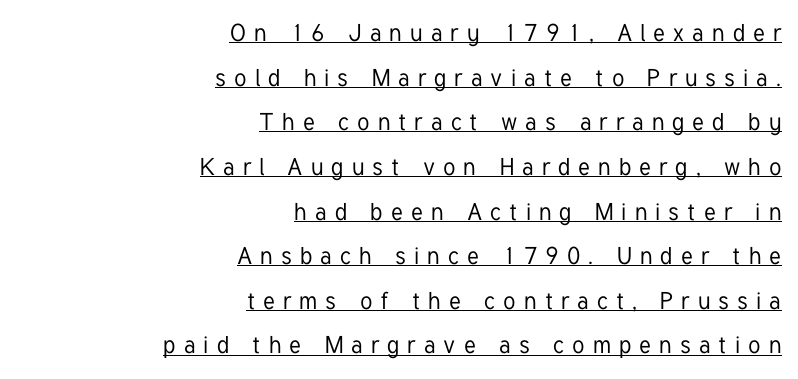
Q: Is the text italic (slanted)? A: No, it is upright.
Q: Is the text underlined? A: Yes.
Q: How is the paragraph aligned? A: Right-aligned.
Q: Is the spacing between letters normal or unusually wide? A: Unusually wide.
